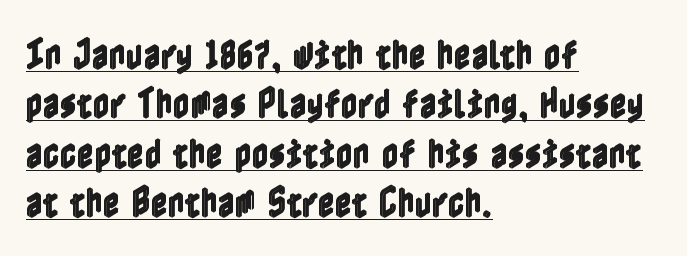
The image shows 33 px condensed type, upright; set left-aligned, normal line spacing (1.5x), normal letter spacing, underlined; a medium x-height.
